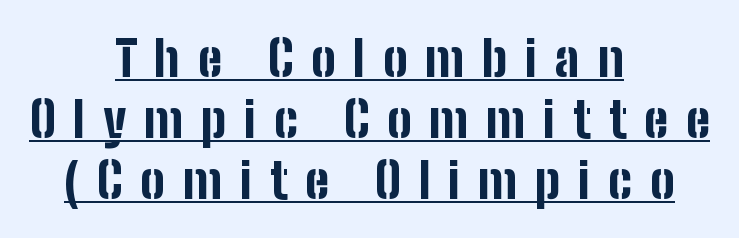
{"serif": "no", "italic": "no", "bold": "yes", "weight": "bold", "width": "condensed", "stroke_contrast": "low", "x_height": "medium", "monospaced": "no", "underline": "yes", "align": "center", "line_spacing_ratio": 1.24, "letter_spacing": "wide", "letter_spacing_em": 0.36, "glyph_px": 49}
